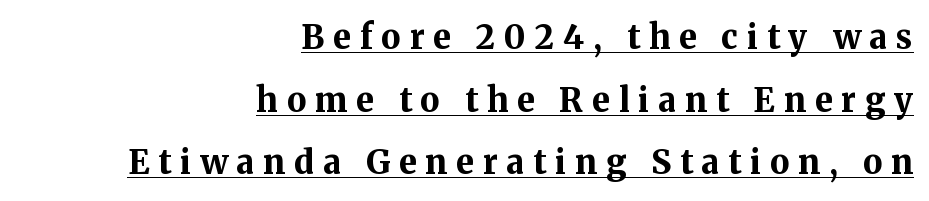
{"serif": "yes", "italic": "no", "bold": "yes", "weight": "bold", "width": "normal", "stroke_contrast": "medium", "x_height": "medium", "monospaced": "no", "underline": "yes", "align": "right", "line_spacing": "loose", "line_spacing_ratio": 1.9, "letter_spacing": "wide", "letter_spacing_em": 0.27, "glyph_px": 33}
